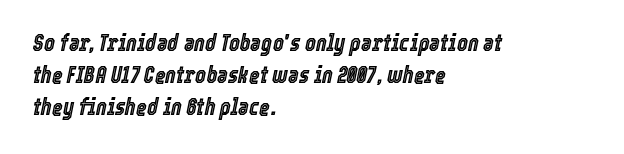
The image shows 23 px text type, italic (leaning right); set left-aligned, normal line spacing (1.4x), normal letter spacing, not underlined.
